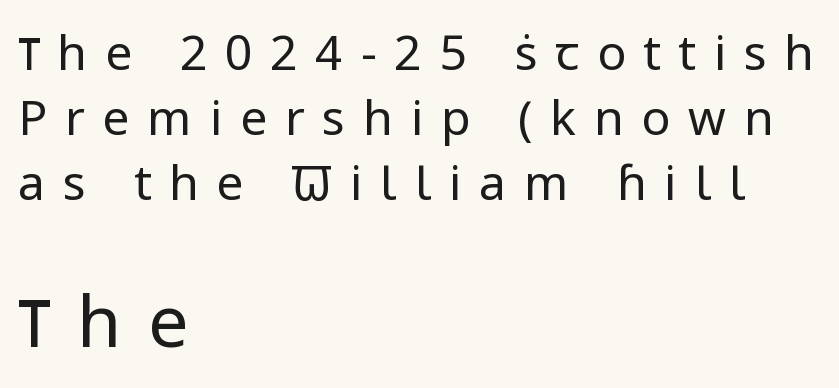
Q: Is the text bold? A: No.
Q: Is the text italic (slanted)? A: No, it is upright.
Q: Is the typeface a serif or a sans-serif typeface? A: Sans-serif.
Q: Is the text underlined? A: No.
Q: How is the paragraph aligned? A: Left-aligned.
Q: Is the spacing between letters normal or unusually wide? A: Unusually wide.
Q: Is the spacing between lines tight, normal or loose? A: Normal.
Q: Which block of text is set in a larger size, the first (top) or the second (bottom)? A: The second (bottom) one.
Q: Width (condensed, normal, or wide)? A: Normal.
Q: Stroke contrast? A: Low.
Q: x-height? A: Medium.
Q: Monospaced? A: No.
